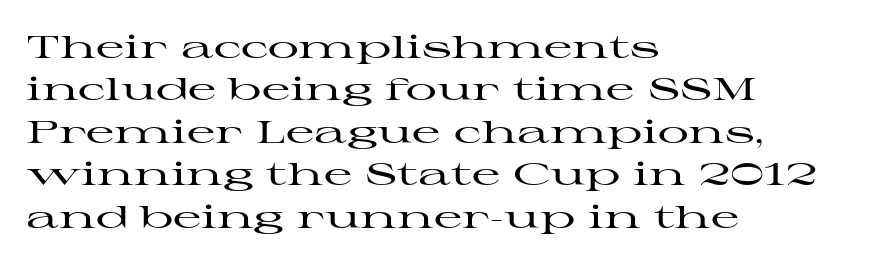
The image shows 31 px wide serif type, upright; set left-aligned, normal line spacing (1.37x), normal letter spacing, not underlined; high stroke contrast and a medium x-height.
